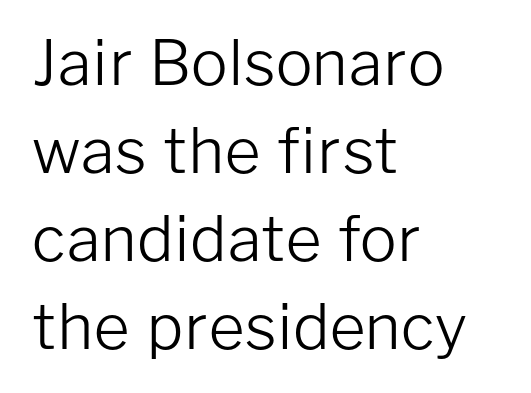
{"serif": "no", "italic": "no", "bold": "no", "weight": "light", "width": "normal", "stroke_contrast": "low", "x_height": "medium", "monospaced": "no", "underline": "no", "align": "left", "line_spacing": "normal", "line_spacing_ratio": 1.42, "letter_spacing": "normal", "letter_spacing_em": 0.0, "glyph_px": 62}
